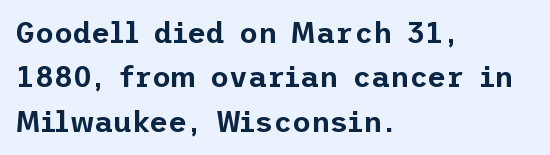
{"serif": "no", "italic": "no", "width": "normal", "stroke_contrast": "low", "x_height": "medium", "underline": "no", "align": "left", "line_spacing": "normal", "line_spacing_ratio": 1.53, "letter_spacing": "normal", "letter_spacing_em": 0.0, "glyph_px": 29}
